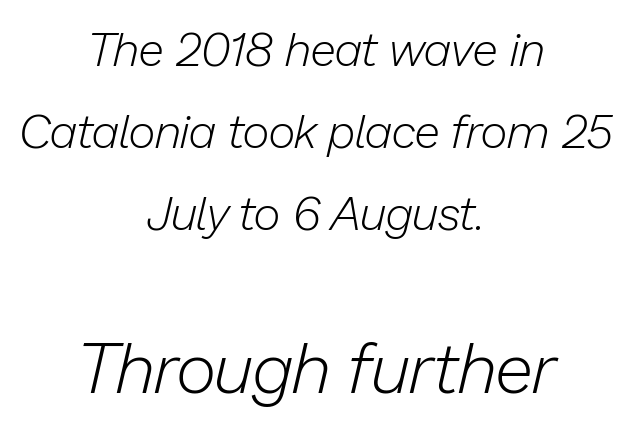
The gaps between neighbouring characters are ordinary and unremarkable. Varying glyph widths throughout — classic text-font behaviour. It's the slanting kind of type. Nothing heavy about these letters — not bold at all. The compositor balanced each line on the midline. Two sizes are in play, and the larger belongs to the second block.
